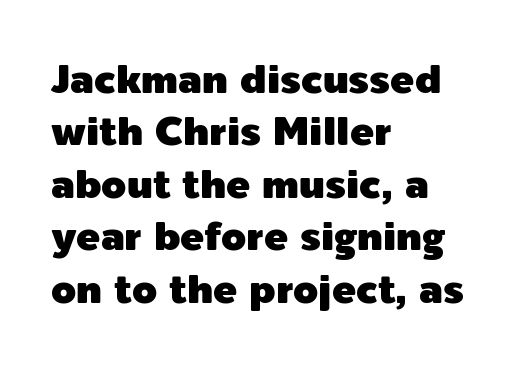
Q: Is the text italic (slanted)? A: No, it is upright.
Q: Is the typeface a serif or a sans-serif typeface? A: Sans-serif.
Q: Is the text underlined? A: No.
Q: How is the paragraph aligned? A: Left-aligned.
Q: Is the spacing between letters normal or unusually wide? A: Normal.
Q: Is the spacing between lines tight, normal or loose? A: Normal.
Q: Width (condensed, normal, or wide)? A: Normal.
Q: x-height? A: Medium.
Q: Monospaced? A: No.
